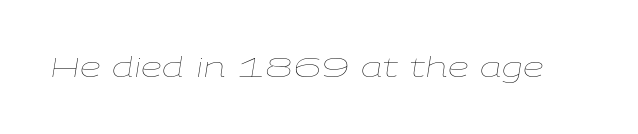
Rendered with sloped, italic letterforms. The strokes carry an ordinary text weight at most. How are the letters spaced? Ordinarily, with no added tracking. The zone under the glyphs is completely vacant.
